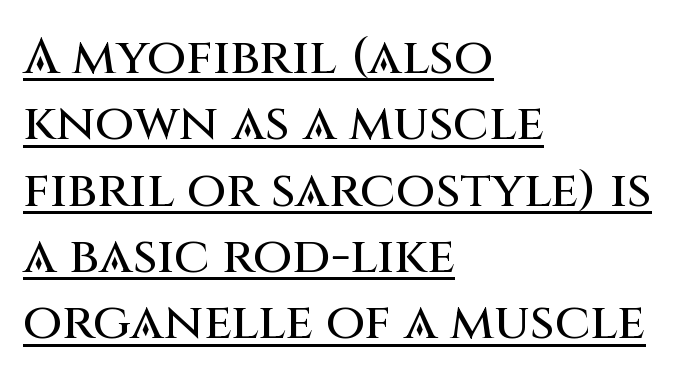
{"serif": "no", "italic": "no", "width": "normal", "stroke_contrast": "medium", "x_height": "large", "monospaced": "no", "underline": "yes", "align": "left", "line_spacing": "normal", "line_spacing_ratio": 1.3, "letter_spacing": "normal", "letter_spacing_em": 0.0, "glyph_px": 51}
